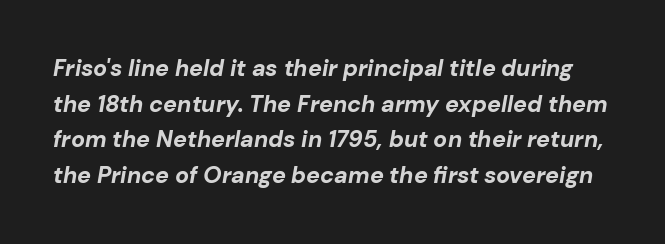
Compared with ordinary roman type, these characters are visibly tilted. What's the leading like? Ordinary, nothing unusual. Anything drawn beneath the words? Only blank space. As a designer I'd log this as weight 700, bold. Nothing unusual about the tracking: characters are spaced as the font intends.
